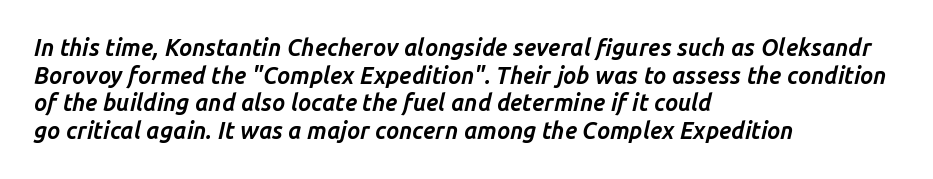
Q: Is the text bold? A: Yes.
Q: Is the text italic (slanted)? A: Yes, it leans right by about 14 degrees.
Q: Is the text underlined? A: No.
Q: How is the paragraph aligned? A: Left-aligned.
Q: Is the spacing between letters normal or unusually wide? A: Normal.
